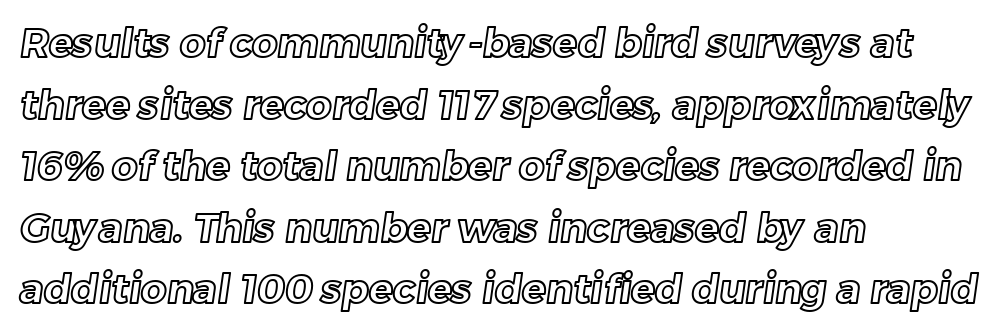
The image shows 40 px text type; set left-aligned, normal line spacing (1.54x), normal letter spacing, not underlined; a medium x-height.
